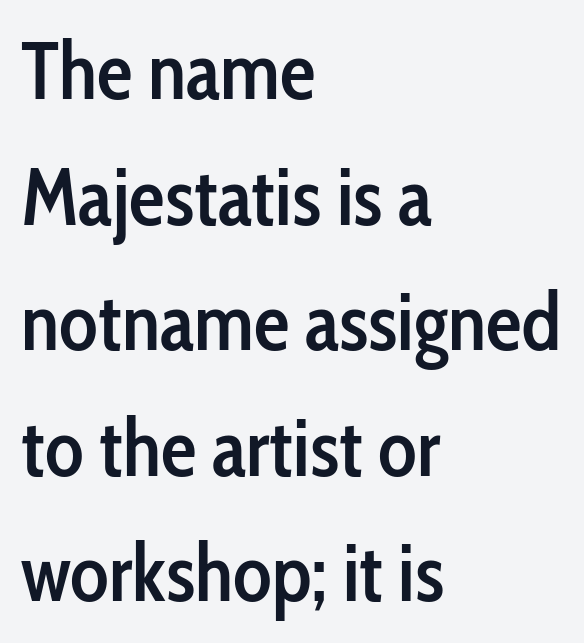
Nobody touched the tracking dial on this one. Has an underline been added? It has not. The leading is moderate, giving the passage an even texture. Spacing verdict: proportional, widths tailored to each character.
